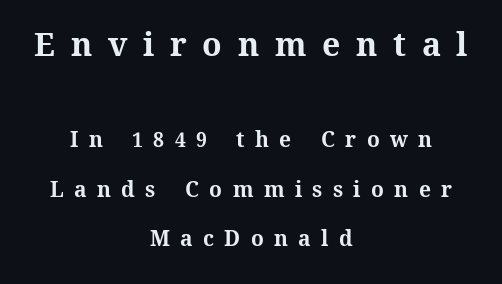
Q: Is the text bold? A: Yes.
Q: Is the text italic (slanted)? A: No, it is upright.
Q: Is the text underlined? A: No.
Q: How is the paragraph aligned? A: Centered.
Q: Is the spacing between letters normal or unusually wide? A: Unusually wide.
Q: Is the spacing between lines tight, normal or loose? A: Loose.
Q: Which block of text is set in a larger size, the first (top) or the second (bottom)? A: The first (top) one.
Q: Width (condensed, normal, or wide)? A: Normal.
Q: Stroke contrast? A: Medium.
Q: x-height? A: Medium.
Q: Monospaced? A: No.
